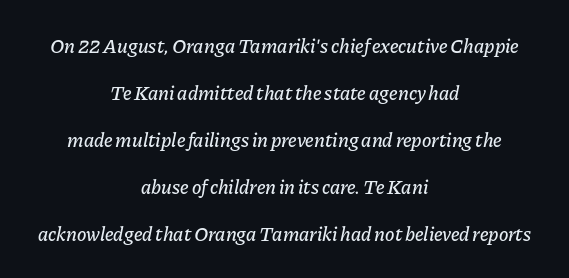
{"italic": "yes", "lean": "right", "slant_degrees": 11, "underline": "no", "align": "center", "line_spacing": "loose", "line_spacing_ratio": 2.35, "letter_spacing": "normal", "letter_spacing_em": 0.0, "glyph_px": 20}
